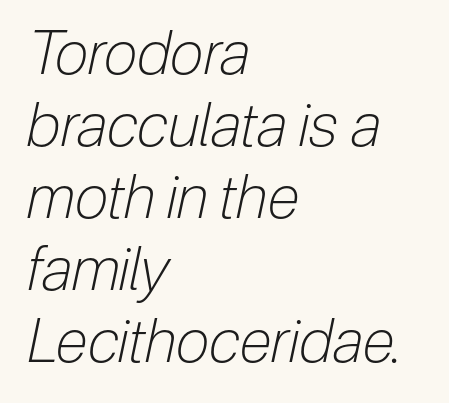
Q: Is the text bold? A: No.
Q: Is the text italic (slanted)? A: Yes, it leans right by about 12 degrees.
Q: Is the text underlined? A: No.
Q: How is the paragraph aligned? A: Left-aligned.
Q: Is the spacing between letters normal or unusually wide? A: Normal.
Q: Width (condensed, normal, or wide)? A: Condensed.
Q: Stroke contrast? A: Low.
Q: x-height? A: Medium.
Q: Monospaced? A: No.
